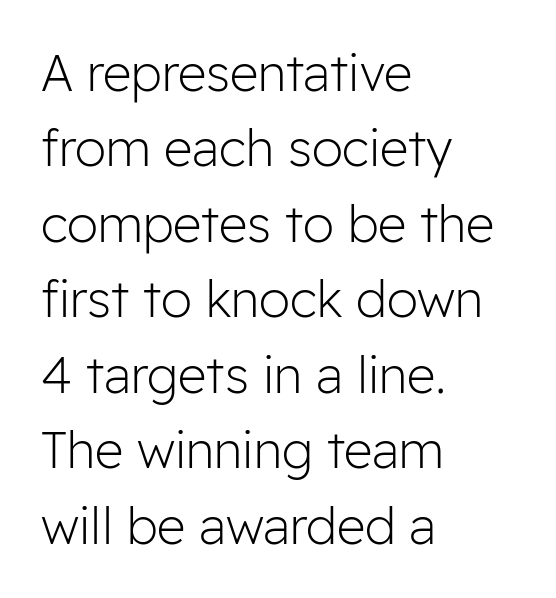
{"serif": "no", "italic": "no", "bold": "no", "weight": "light", "width": "normal", "stroke_contrast": "low", "x_height": "medium", "monospaced": "no", "underline": "no", "align": "left", "line_spacing": "normal", "line_spacing_ratio": 1.51, "letter_spacing": "normal", "letter_spacing_em": 0.0, "glyph_px": 50}
